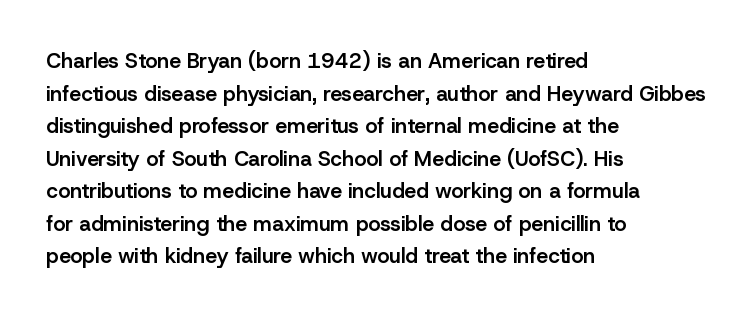
Q: Is the text bold? A: Semi-bold.
Q: Is the text italic (slanted)? A: No, it is upright.
Q: Is the text underlined? A: No.
Q: How is the paragraph aligned? A: Left-aligned.
Q: Is the spacing between letters normal or unusually wide? A: Normal.
Q: Is the spacing between lines tight, normal or loose? A: Normal.
